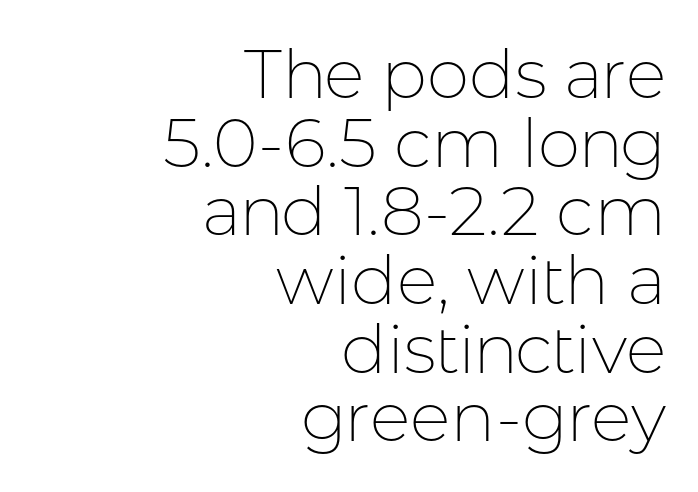
Q: Is the text bold? A: No.
Q: Is the text italic (slanted)? A: No, it is upright.
Q: Is the typeface a serif or a sans-serif typeface? A: Sans-serif.
Q: Is the text underlined? A: No.
Q: How is the paragraph aligned? A: Right-aligned.
Q: Is the spacing between letters normal or unusually wide? A: Normal.
Q: Is the spacing between lines tight, normal or loose? A: Tight.
Q: Width (condensed, normal, or wide)? A: Normal.
Q: Stroke contrast? A: Low.
Q: x-height? A: Medium.
Q: Monospaced? A: No.
